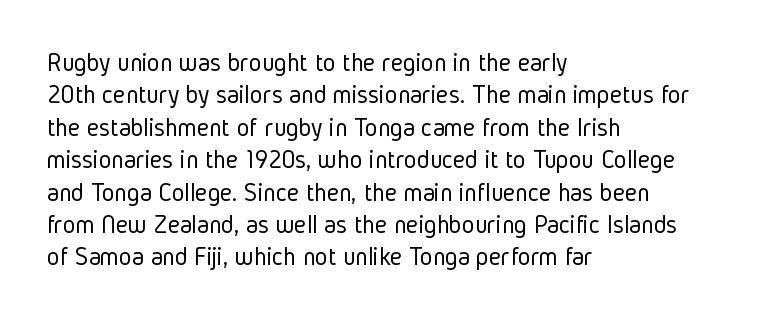
Q: Is the text bold? A: No.
Q: Is the text italic (slanted)? A: No, it is upright.
Q: Is the text underlined? A: No.
Q: How is the paragraph aligned? A: Left-aligned.
Q: Is the spacing between letters normal or unusually wide? A: Normal.
